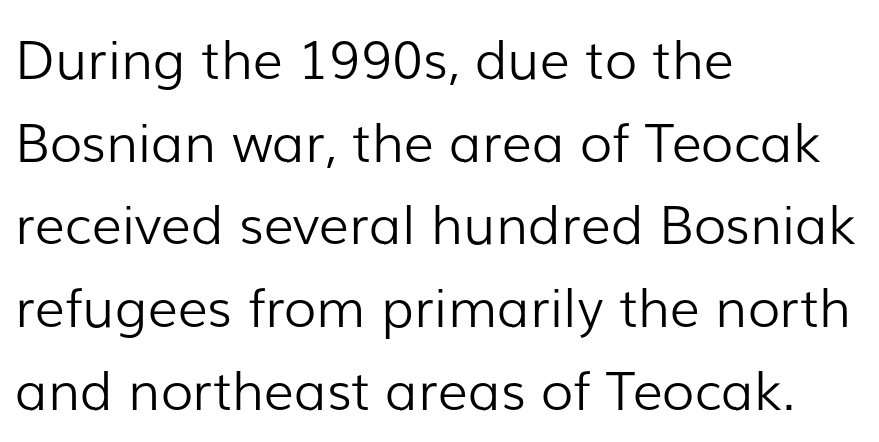
Q: Is the text bold? A: No.
Q: Is the text italic (slanted)? A: No, it is upright.
Q: Is the typeface a serif or a sans-serif typeface? A: Sans-serif.
Q: Is the text underlined? A: No.
Q: How is the paragraph aligned? A: Left-aligned.
Q: Is the spacing between letters normal or unusually wide? A: Normal.
Q: Is the spacing between lines tight, normal or loose? A: Normal.
Q: Width (condensed, normal, or wide)? A: Normal.
Q: Stroke contrast? A: Low.
Q: x-height? A: Medium.
Q: Monospaced? A: No.
